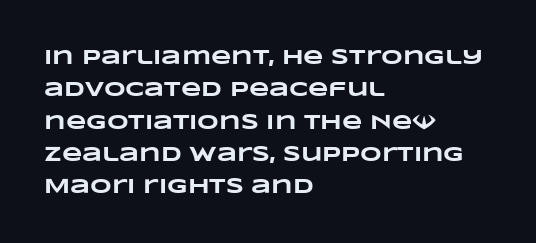
Q: Is the text bold? A: Yes.
Q: Is the text underlined? A: No.
Q: How is the paragraph aligned? A: Left-aligned.
Q: Is the spacing between letters normal or unusually wide? A: Normal.
Q: Is the spacing between lines tight, normal or loose? A: Normal.
